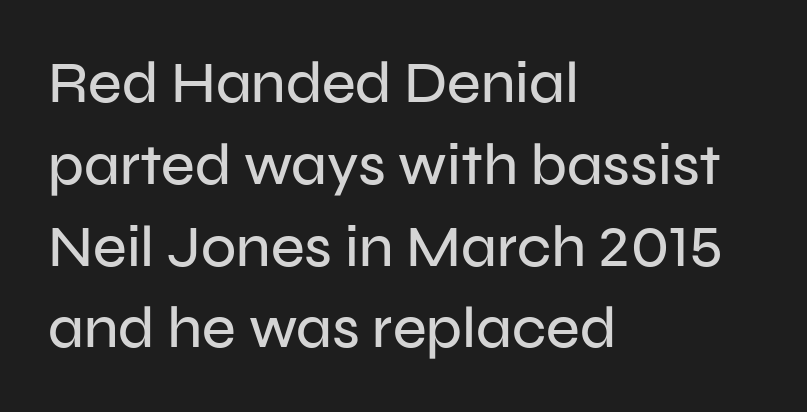
Q: Is the text italic (slanted)? A: No, it is upright.
Q: Is the typeface a serif or a sans-serif typeface? A: Sans-serif.
Q: Is the text underlined? A: No.
Q: How is the paragraph aligned? A: Left-aligned.
Q: Is the spacing between letters normal or unusually wide? A: Normal.
Q: Is the spacing between lines tight, normal or loose? A: Normal.
Q: Width (condensed, normal, or wide)? A: Normal.
Q: Stroke contrast? A: Low.
Q: x-height? A: Medium.
Q: Monospaced? A: No.
